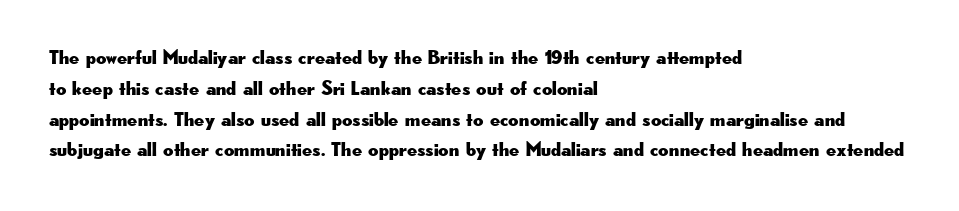
The image shows 20 px text type, upright; set left-aligned, normal line spacing (1.54x), normal letter spacing, not underlined.
